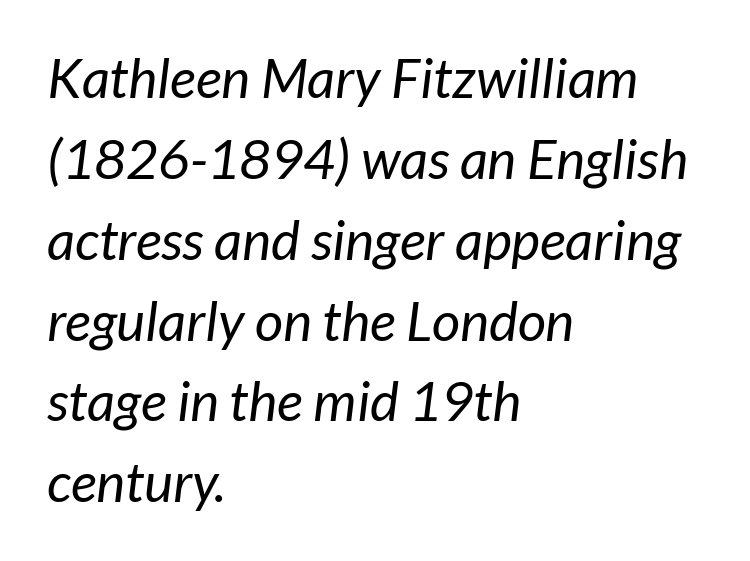
Q: Is the text bold? A: No.
Q: Is the typeface a serif or a sans-serif typeface? A: Sans-serif.
Q: Is the text underlined? A: No.
Q: How is the paragraph aligned? A: Left-aligned.
Q: Is the spacing between letters normal or unusually wide? A: Normal.
Q: Is the spacing between lines tight, normal or loose? A: Normal.
Q: Width (condensed, normal, or wide)? A: Normal.
Q: Stroke contrast? A: Low.
Q: x-height? A: Medium.
Q: Monospaced? A: No.
